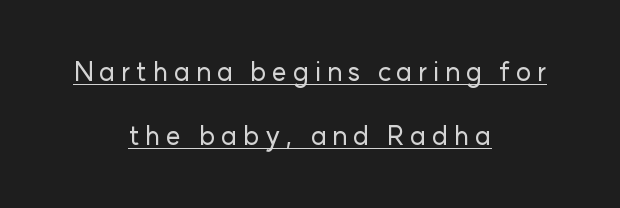
Q: Is the text italic (slanted)? A: No, it is upright.
Q: Is the text underlined? A: Yes.
Q: How is the paragraph aligned? A: Centered.
Q: Is the spacing between letters normal or unusually wide? A: Unusually wide.
Q: Is the spacing between lines tight, normal or loose? A: Loose.
